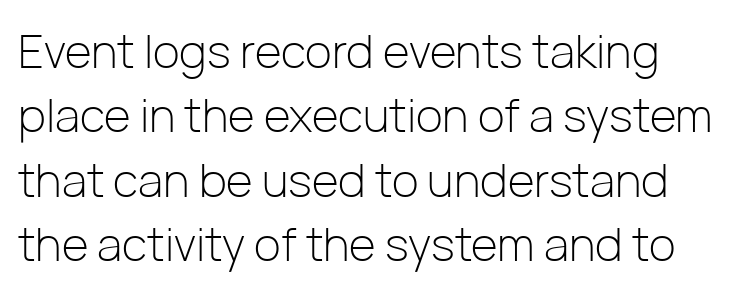
The rendering keeps characters at their native spacing. The passage shown stacks its lines at a standard gap. Varying glyph widths throughout — classic text-font behaviour. Each stroke keeps to a modest, everyday thickness or less. Rule under the text: the space is simply empty. Upright lettering throughout.
